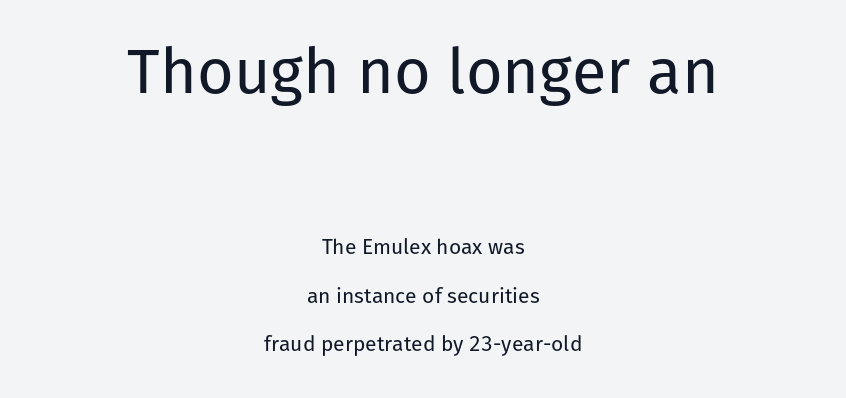
Q: Is the text bold? A: No.
Q: Is the text italic (slanted)? A: No, it is upright.
Q: Is the typeface a serif or a sans-serif typeface? A: Sans-serif.
Q: Is the text underlined? A: No.
Q: How is the paragraph aligned? A: Centered.
Q: Is the spacing between letters normal or unusually wide? A: Normal.
Q: Is the spacing between lines tight, normal or loose? A: Loose.
Q: Which block of text is set in a larger size, the first (top) or the second (bottom)? A: The first (top) one.
Q: Width (condensed, normal, or wide)? A: Normal.
Q: Stroke contrast? A: Low.
Q: x-height? A: Medium.
Q: Monospaced? A: No.
